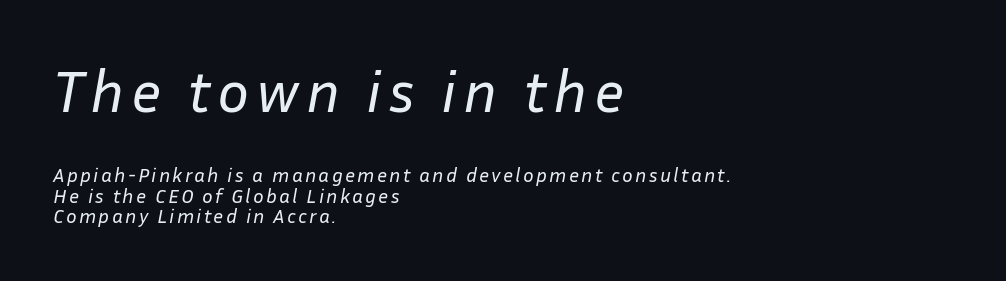
The image shows 60 px regular-weight type, italic (leaning right); set left-aligned, tight line spacing (1.02x), not underlined; the first (top) block is 3.0x larger; low stroke contrast and a medium x-height.
